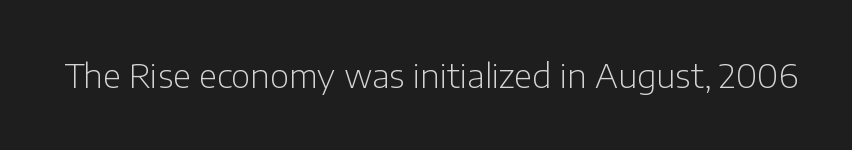
The image shows 33 px light sans-serif type, upright; set normal letter spacing, not underlined; low stroke contrast and a medium x-height.
